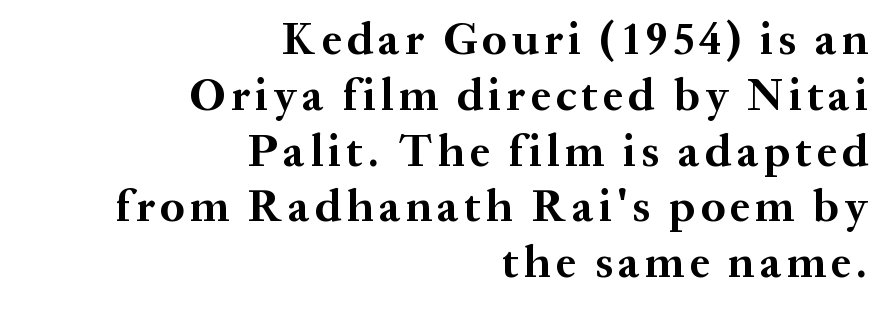
If you drew a line through each stem, it would be perfectly vertical. A typesetter would call this proportional, since set widths differ per character. Heft: maximum for text — a bold. Little horizontal feet cap the strokes, marking this as serif type. Reading down the block, your eye finds every line finishing at a fixed right position. Has an underline been added? It has not.
